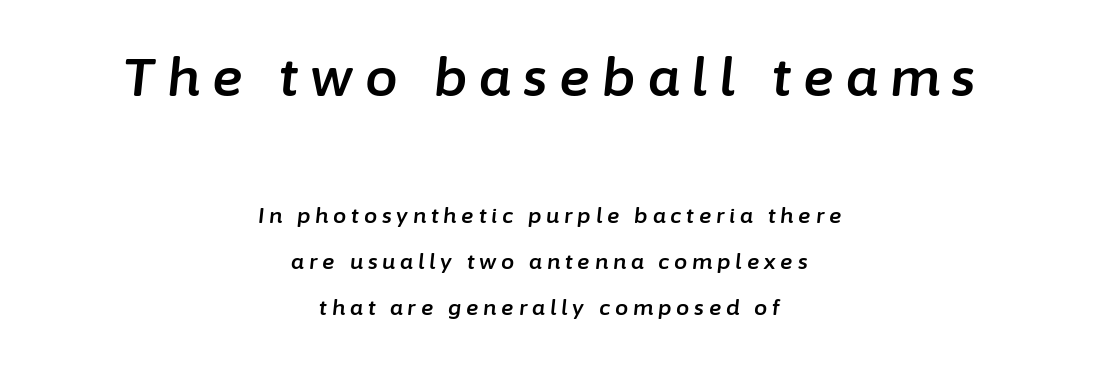
The image shows 52 px text type, italic (leaning right); set centered, loose line spacing (2.21x), unusually wide letter spacing (+0.23 em), not underlined; the first (top) block is 2.48x larger; low stroke contrast and a medium x-height.
